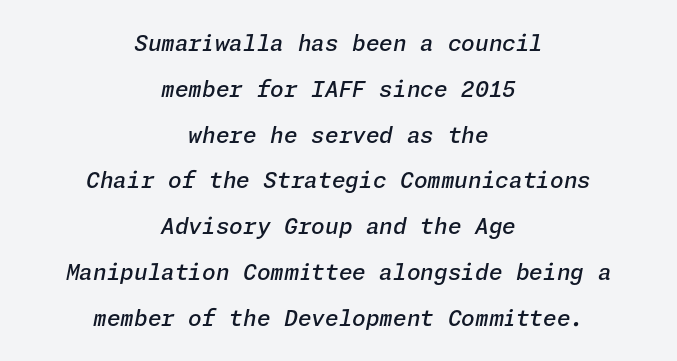
The image shows 22 px text type, italic (leaning right); set centered, loose line spacing (2.08x), normal letter spacing, not underlined.
